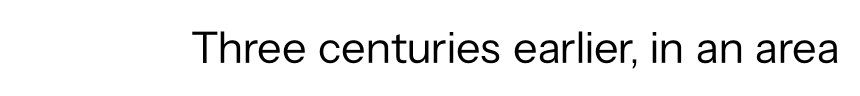
Look at the tracking — it's just the regular setting, nothing added. To sum up the face: it is a sans, with no serifs. Varying glyph widths throughout — classic text-font behaviour. Weight class: somewhere from thin through regular. Lines of text with bare space underneath.
